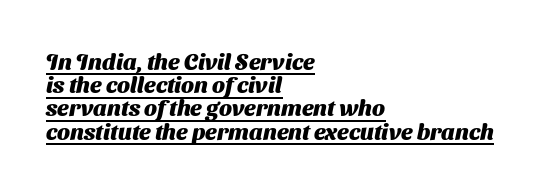
The image shows 23 px bold type; set left-aligned, tight line spacing (1.01x), normal letter spacing, underlined.
